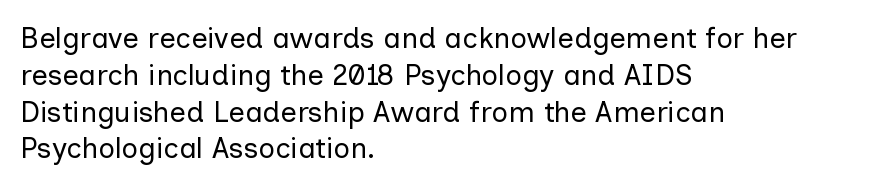
The image shows 29 px regular-weight sans-serif type, upright; set left-aligned, normal line spacing (1.27x), normal letter spacing, not underlined; low stroke contrast and a medium x-height.
